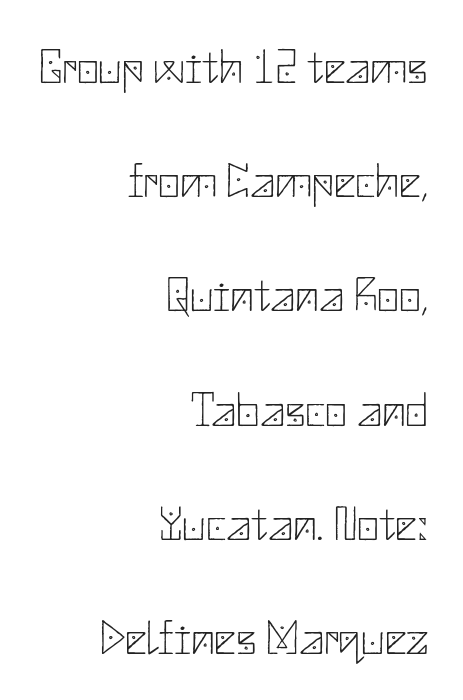
The image shows 48 px thin sans-serif type, upright; set right-aligned, loose line spacing (2.38x), normal letter spacing, not underlined; low stroke contrast and a small x-height.
